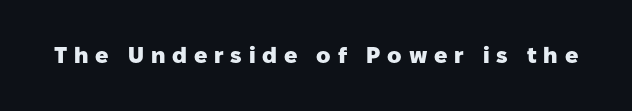
The sample has been set heavy, in full bold. Every stem runs plumb, perpendicular to the baseline. There is plenty of visible air inserted between adjacent glyphs. Decoration check: the copy has no underline.
